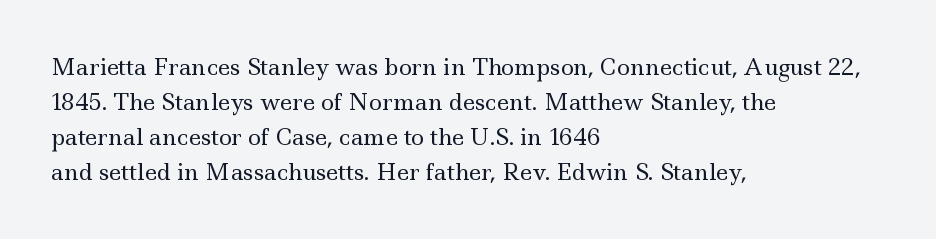
The image shows 22 px text type, upright; set left-aligned, normal line spacing (1.59x), normal letter spacing, not underlined.
